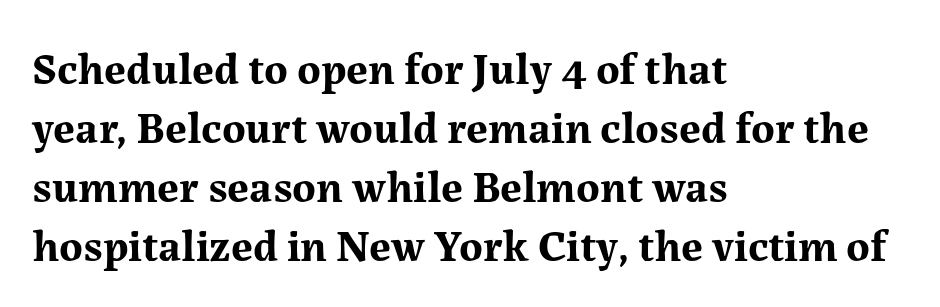
{"serif": "yes", "italic": "no", "bold": "yes", "weight": "bold", "width": "normal", "stroke_contrast": "medium", "x_height": "medium", "monospaced": "no", "underline": "no", "align": "left", "line_spacing": "normal", "line_spacing_ratio": 1.31, "letter_spacing": "normal", "letter_spacing_em": 0.0, "glyph_px": 45}
